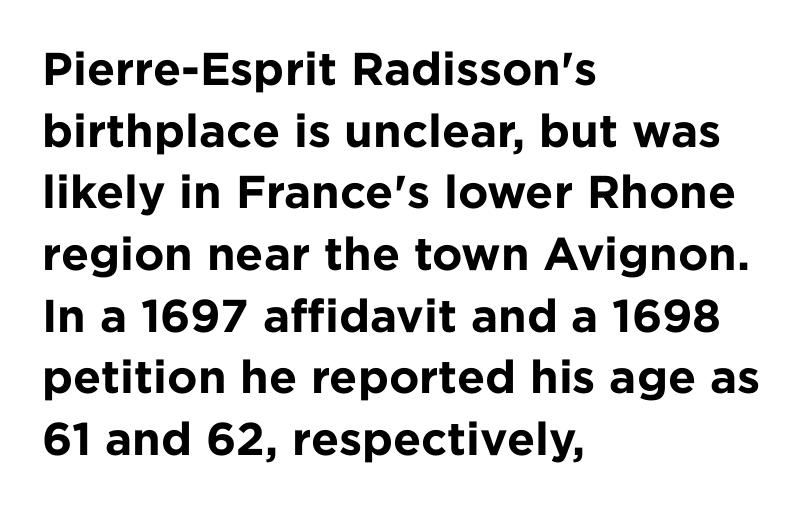
Q: Is the text bold? A: Yes.
Q: Is the text italic (slanted)? A: No, it is upright.
Q: Is the typeface a serif or a sans-serif typeface? A: Sans-serif.
Q: Is the text underlined? A: No.
Q: How is the paragraph aligned? A: Left-aligned.
Q: Is the spacing between letters normal or unusually wide? A: Normal.
Q: Is the spacing between lines tight, normal or loose? A: Normal.
Q: Width (condensed, normal, or wide)? A: Normal.
Q: Stroke contrast? A: Low.
Q: x-height? A: Medium.
Q: Monospaced? A: No.
